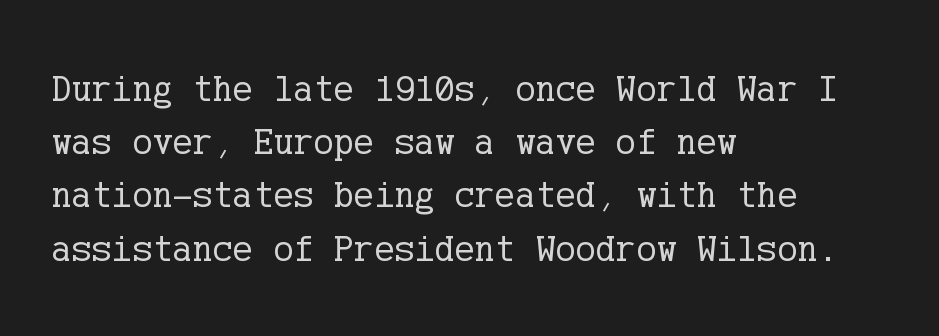
Reading down the block, your eye returns to a fixed left position each line. No word sits above an underline. A normal amount of white space separates one row of letters from the next. The letterforms sit shoulder to shoulder at normal distance. Counters stay open thanks to moderate or lighter strokes.
